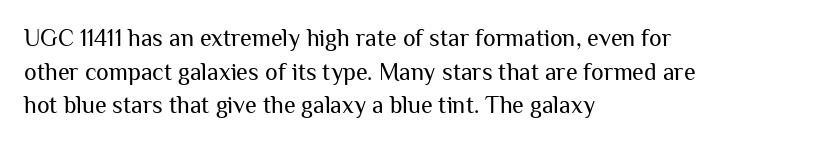
Q: Is the text bold? A: No.
Q: Is the text italic (slanted)? A: No, it is upright.
Q: Is the text underlined? A: No.
Q: How is the paragraph aligned? A: Left-aligned.
Q: Is the spacing between letters normal or unusually wide? A: Normal.
Q: Is the spacing between lines tight, normal or loose? A: Normal.
